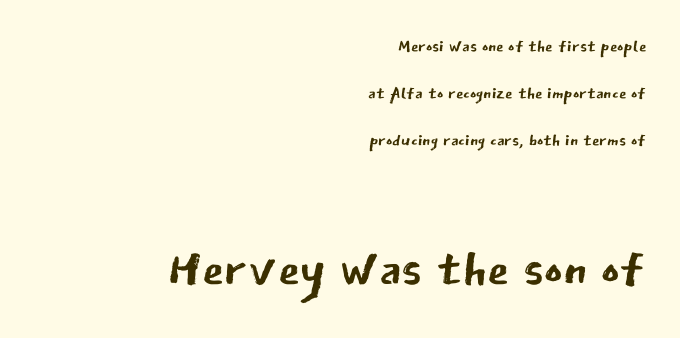
{"serif": "no", "italic": "no", "bold": "no", "weight": "regular", "width": "normal", "stroke_contrast": "low", "x_height": "medium", "monospaced": "no", "underline": "no", "align": "right", "line_spacing": "loose", "line_spacing_ratio": 1.96, "letter_spacing": "normal", "letter_spacing_em": 0.0, "larger_block": "second", "size_ratio": 2.96, "glyph_px": 71}
